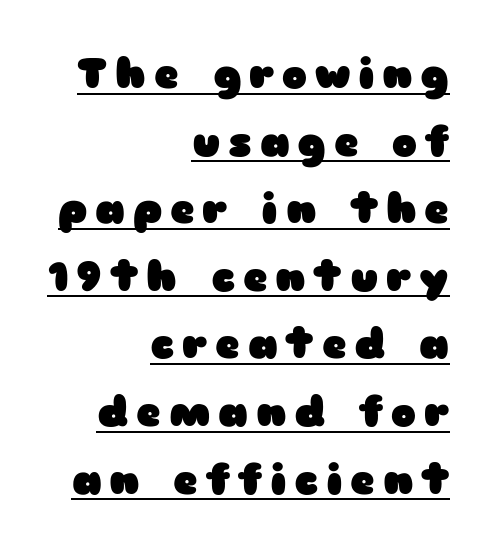
Q: Is the text bold? A: Yes.
Q: Is the text italic (slanted)? A: No, it is upright.
Q: Is the typeface a serif or a sans-serif typeface? A: Sans-serif.
Q: Is the text underlined? A: Yes.
Q: How is the paragraph aligned? A: Right-aligned.
Q: Is the spacing between lines tight, normal or loose? A: Normal.
Q: Width (condensed, normal, or wide)? A: Wide.
Q: Stroke contrast? A: Low.
Q: x-height? A: Medium.
Q: Monospaced? A: No.
